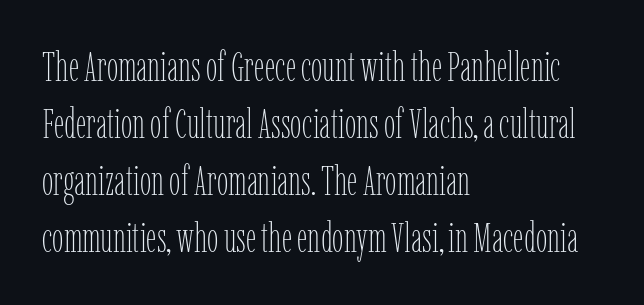
The image shows 41 px thin, condensed type, upright; set left-aligned, normal line spacing (1.39x), normal letter spacing, not underlined; low stroke contrast and a medium x-height.
